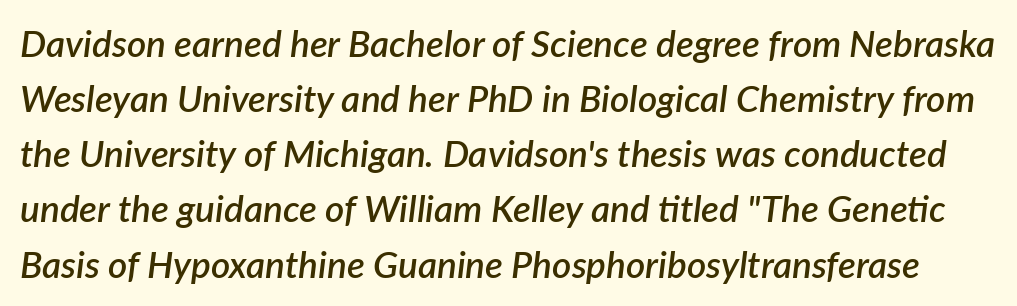
Beneath every word, the page is bare. The passage shown is typed in a proportional face where columns would drift. Tracking value appears to be zero — textbook default spacing. Baseline-to-baseline distance is the conventional proportion of letter height. An italicized treatment has been applied to the whole sample.
